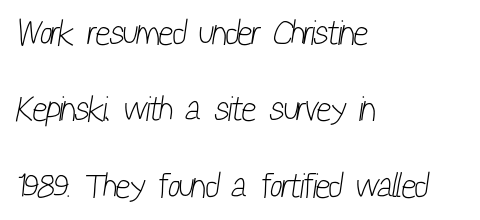
Q: Is the text bold? A: No.
Q: Is the typeface a serif or a sans-serif typeface? A: Sans-serif.
Q: Is the text underlined? A: No.
Q: How is the paragraph aligned? A: Left-aligned.
Q: Is the spacing between letters normal or unusually wide? A: Normal.
Q: Is the spacing between lines tight, normal or loose? A: Loose.
Q: Width (condensed, normal, or wide)? A: Condensed.
Q: Stroke contrast? A: Low.
Q: x-height? A: Medium.
Q: Monospaced? A: No.
